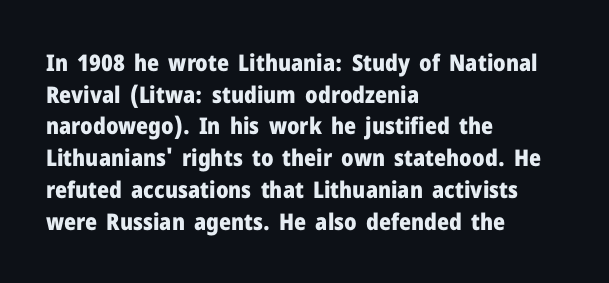
Q: Is the text bold? A: Yes.
Q: Is the text italic (slanted)? A: No, it is upright.
Q: Is the text underlined? A: No.
Q: How is the paragraph aligned? A: Left-aligned.
Q: Is the spacing between letters normal or unusually wide? A: Normal.
Q: Is the spacing between lines tight, normal or loose? A: Normal.
